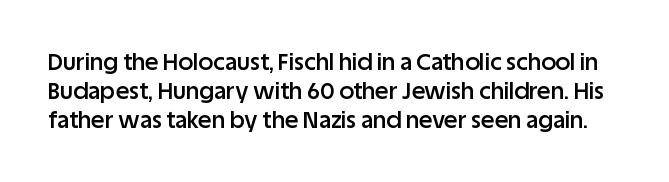
Q: Is the text bold? A: Semi-bold.
Q: Is the text italic (slanted)? A: No, it is upright.
Q: Is the text underlined? A: No.
Q: Is the spacing between letters normal or unusually wide? A: Normal.
Q: Is the spacing between lines tight, normal or loose? A: Normal.
